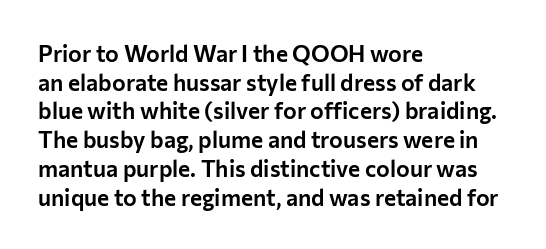
Quick note: not italic, upright. The letters sit at their default tracking, neither squeezed nor spread. The space between consecutive lines is moderate. This sample is left-justified, so line endings fall wherever the words run out. The string is rendered with underlining switched off.
